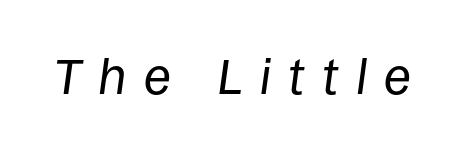
The image shows 50 px regular-weight type, italic (leaning right); set unusually wide letter spacing (+0.34 em), not underlined; low stroke contrast and a large x-height.
